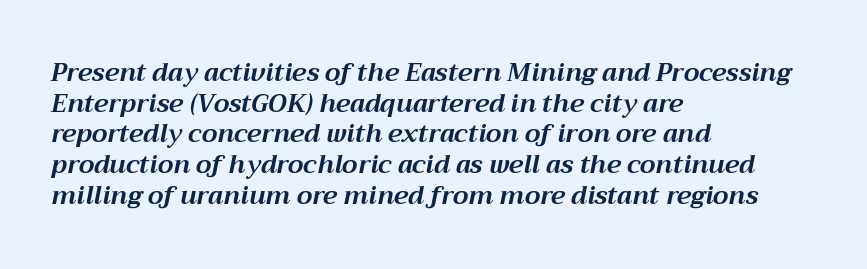
The image shows 25 px bold type, italic (leaning right); set left-aligned, line spacing 1.23x, normal letter spacing, not underlined.
